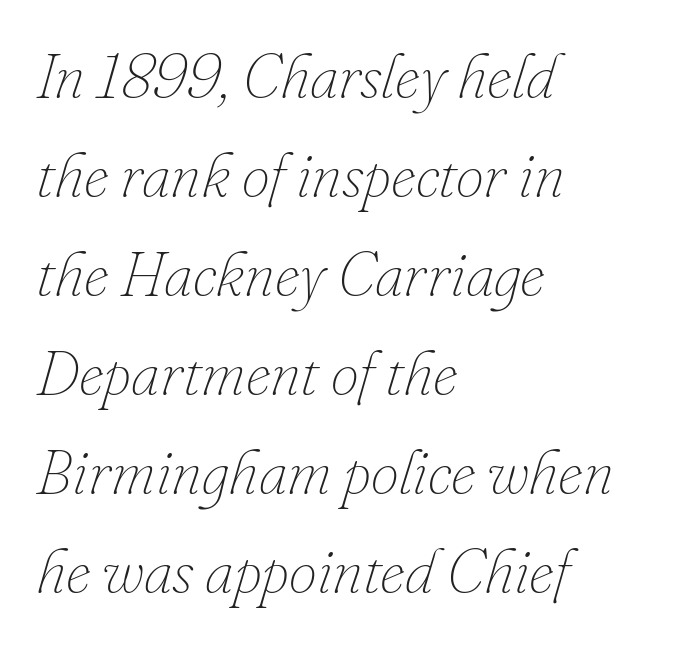
The image shows 63 px thin type, italic (leaning right); set left-aligned, normal line spacing (1.57x), normal letter spacing, not underlined; low stroke contrast and a small x-height.
